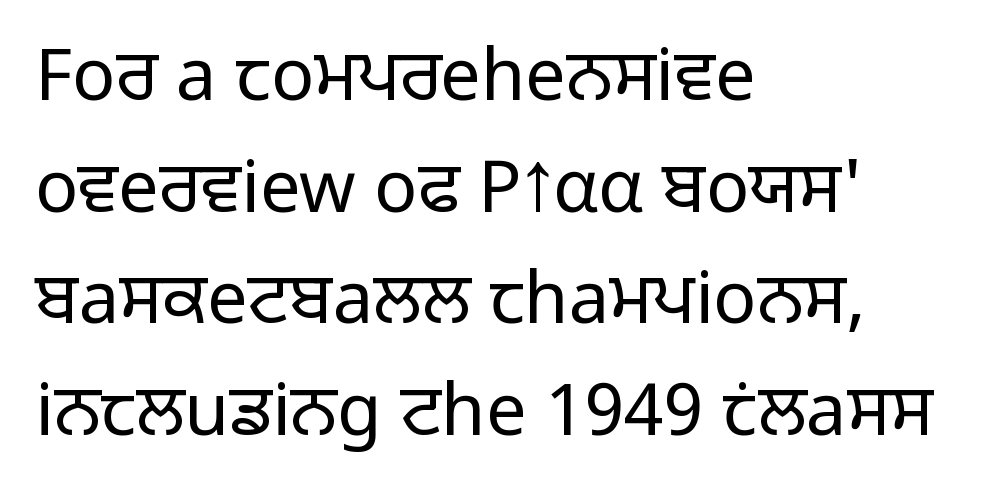
Q: Is the text bold? A: No.
Q: Is the text italic (slanted)? A: No, it is upright.
Q: Is the typeface a serif or a sans-serif typeface? A: Sans-serif.
Q: Is the text underlined? A: No.
Q: How is the paragraph aligned? A: Left-aligned.
Q: Is the spacing between letters normal or unusually wide? A: Normal.
Q: Is the spacing between lines tight, normal or loose? A: Normal.
Q: Width (condensed, normal, or wide)? A: Normal.
Q: Stroke contrast? A: Low.
Q: x-height? A: Medium.
Q: Monospaced? A: No.
